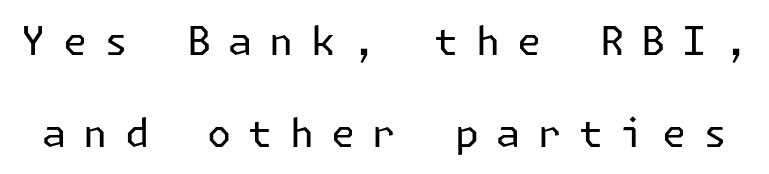
This is not heavy type; no bold has been used. Observe the absence of serifs on each vertical stroke in this sample. Quick note: underline off. Compared with typical paragraphs, the rows here are farther apart.
